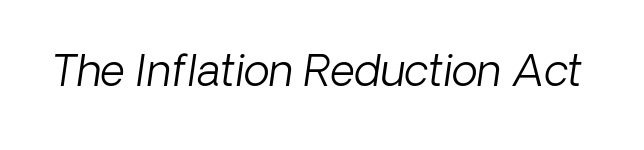
The designer went with a sans here, leaving each stem footless. The specimen omits any rule beneath the text block's lines. The passage shown is not bold in any degree. Proportional: the letters do not fall into vertical columns.
